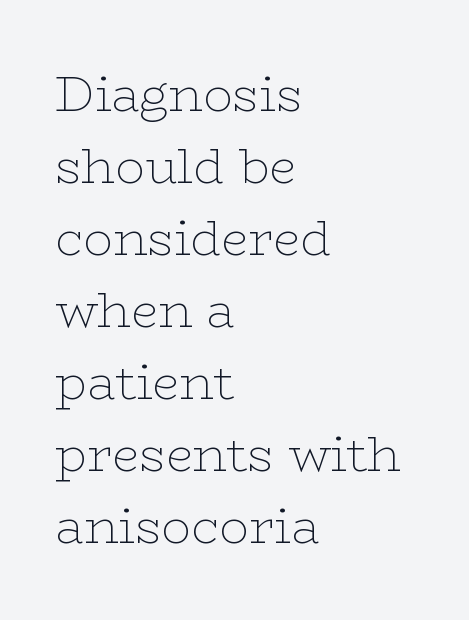
Q: Is the text bold? A: No.
Q: Is the text italic (slanted)? A: No, it is upright.
Q: Is the typeface a serif or a sans-serif typeface? A: Serif.
Q: Is the text underlined? A: No.
Q: How is the paragraph aligned? A: Left-aligned.
Q: Is the spacing between letters normal or unusually wide? A: Normal.
Q: Is the spacing between lines tight, normal or loose? A: Normal.
Q: Width (condensed, normal, or wide)? A: Wide.
Q: Stroke contrast? A: Low.
Q: x-height? A: Medium.
Q: Monospaced? A: No.
